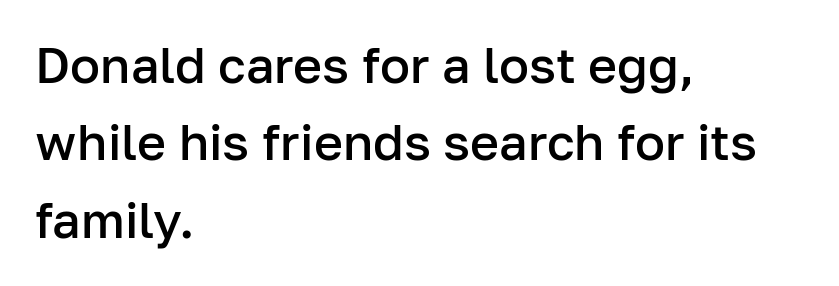
Just letters on the line, the space beneath them empty. You could not count columns in this text — the font is proportionally spaced. Each line starts at the same left margin while the right side varies. Examine the stroke ends and you'll find no serifs. Nobody touched the tracking dial on this one. Style check: upright.
